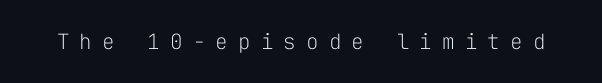
{"italic": "no", "bold": "no", "underline": "no", "letter_spacing": "wide", "letter_spacing_em": 0.48, "glyph_px": 21}
